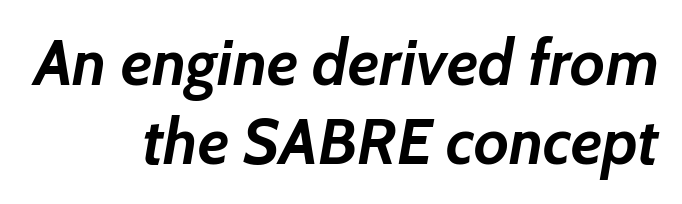
Underline: absent. The face used here has a pronounced slope to its letters. A full-strength bold gives these letters their thick strokes. Is the letter spacing exaggerated? No — it looks like the ordinary default. The letters advance in unequal steps, a hallmark of proportional type.
